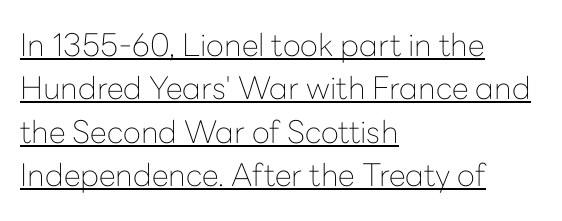
The image shows 31 px thin sans-serif type, upright; set left-aligned, normal line spacing (1.4x), normal letter spacing, underlined; low stroke contrast and a medium x-height.
